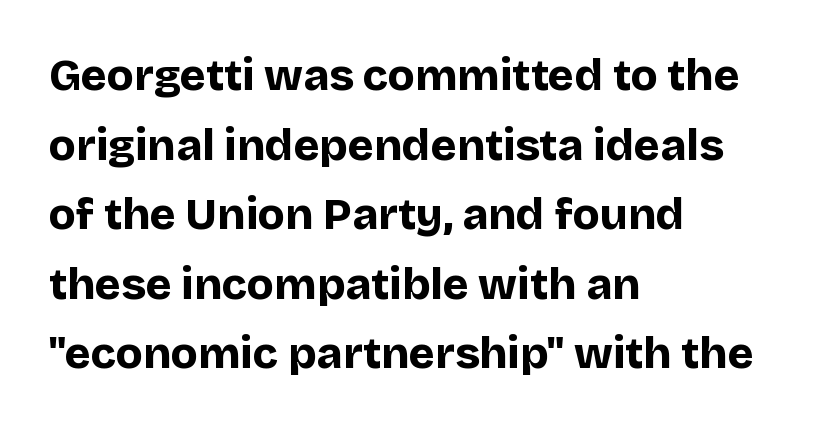
{"serif": "no", "italic": "no", "bold": "yes", "weight": "bold", "width": "normal", "stroke_contrast": "low", "x_height": "large", "monospaced": "no", "underline": "no", "align": "left", "line_spacing": "normal", "line_spacing_ratio": 1.58, "letter_spacing": "normal", "letter_spacing_em": 0.0, "glyph_px": 44}
